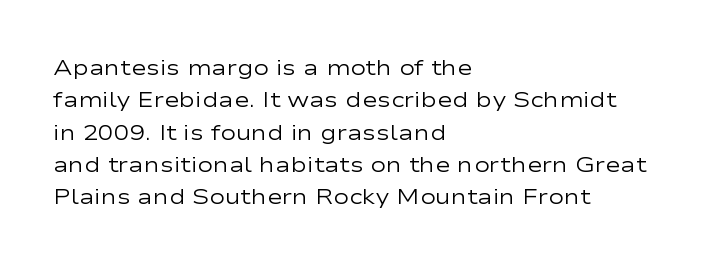
Q: Is the text bold? A: No.
Q: Is the text italic (slanted)? A: No, it is upright.
Q: Is the text underlined? A: No.
Q: How is the paragraph aligned? A: Left-aligned.
Q: Is the spacing between letters normal or unusually wide? A: Normal.
Q: Is the spacing between lines tight, normal or loose? A: Normal.
